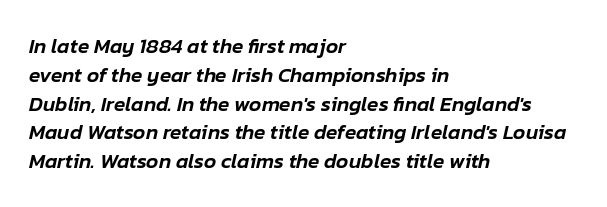
The image shows 21 px text type, italic (leaning right); set left-aligned, normal line spacing (1.37x), normal letter spacing, not underlined.
